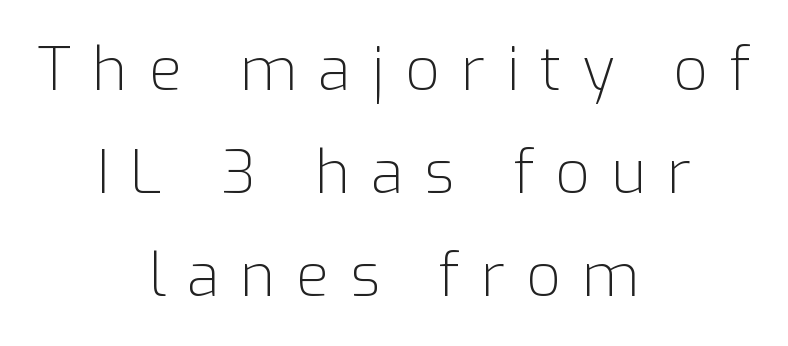
Q: Is the text bold? A: No.
Q: Is the text italic (slanted)? A: No, it is upright.
Q: Is the typeface a serif or a sans-serif typeface? A: Sans-serif.
Q: Is the text underlined? A: No.
Q: How is the paragraph aligned? A: Centered.
Q: Is the spacing between letters normal or unusually wide? A: Unusually wide.
Q: Width (condensed, normal, or wide)? A: Normal.
Q: Stroke contrast? A: Low.
Q: x-height? A: Medium.
Q: Monospaced? A: No.
